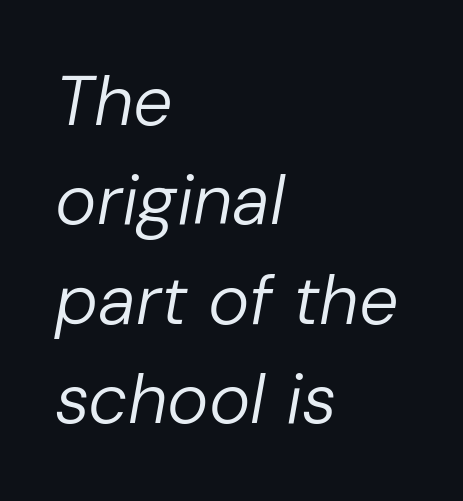
{"italic": "yes", "lean": "right", "slant_degrees": 10, "bold": "no", "weight": "regular", "width": "normal", "stroke_contrast": "low", "x_height": "medium", "monospaced": "no", "underline": "no", "align": "left", "line_spacing": "normal", "line_spacing_ratio": 1.42, "letter_spacing": "normal", "letter_spacing_em": 0.0, "glyph_px": 70}
